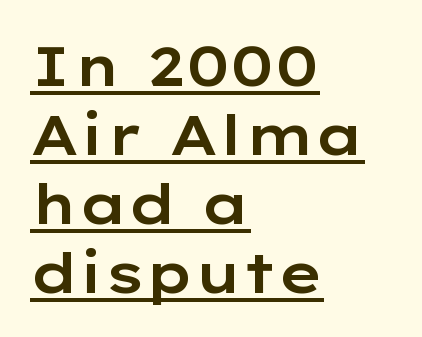
Q: Is the text italic (slanted)? A: No, it is upright.
Q: Is the typeface a serif or a sans-serif typeface? A: Sans-serif.
Q: Is the text underlined? A: Yes.
Q: How is the paragraph aligned? A: Left-aligned.
Q: Is the spacing between letters normal or unusually wide? A: Normal.
Q: Width (condensed, normal, or wide)? A: Wide.
Q: Stroke contrast? A: Low.
Q: x-height? A: Medium.
Q: Monospaced? A: No.
